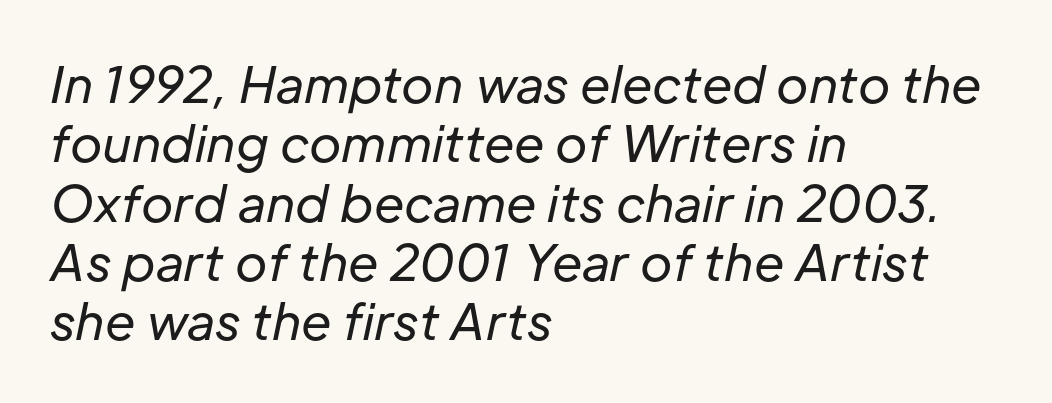
Q: Is the text bold? A: No.
Q: Is the text italic (slanted)? A: Yes, it leans right by about 12 degrees.
Q: Is the text underlined? A: No.
Q: How is the paragraph aligned? A: Left-aligned.
Q: Is the spacing between letters normal or unusually wide? A: Normal.
Q: Width (condensed, normal, or wide)? A: Normal.
Q: Stroke contrast? A: Low.
Q: x-height? A: Medium.
Q: Monospaced? A: No.
